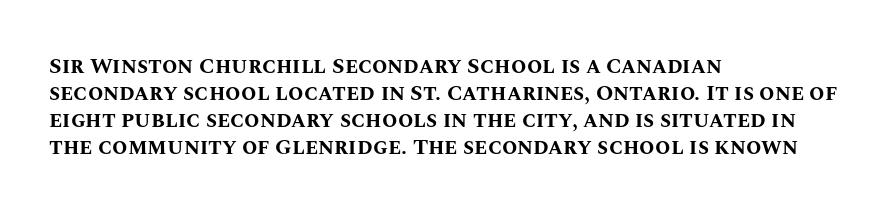
Q: Is the text bold? A: Yes.
Q: Is the text italic (slanted)? A: No, it is upright.
Q: Is the text underlined? A: No.
Q: How is the paragraph aligned? A: Left-aligned.
Q: Is the spacing between letters normal or unusually wide? A: Normal.
